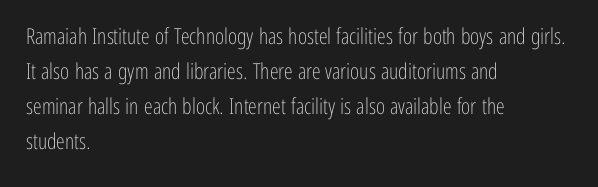
{"italic": "no", "bold": "no", "underline": "no", "align": "left", "line_spacing": "normal", "line_spacing_ratio": 1.59, "letter_spacing": "normal", "letter_spacing_em": 0.0, "glyph_px": 22}
